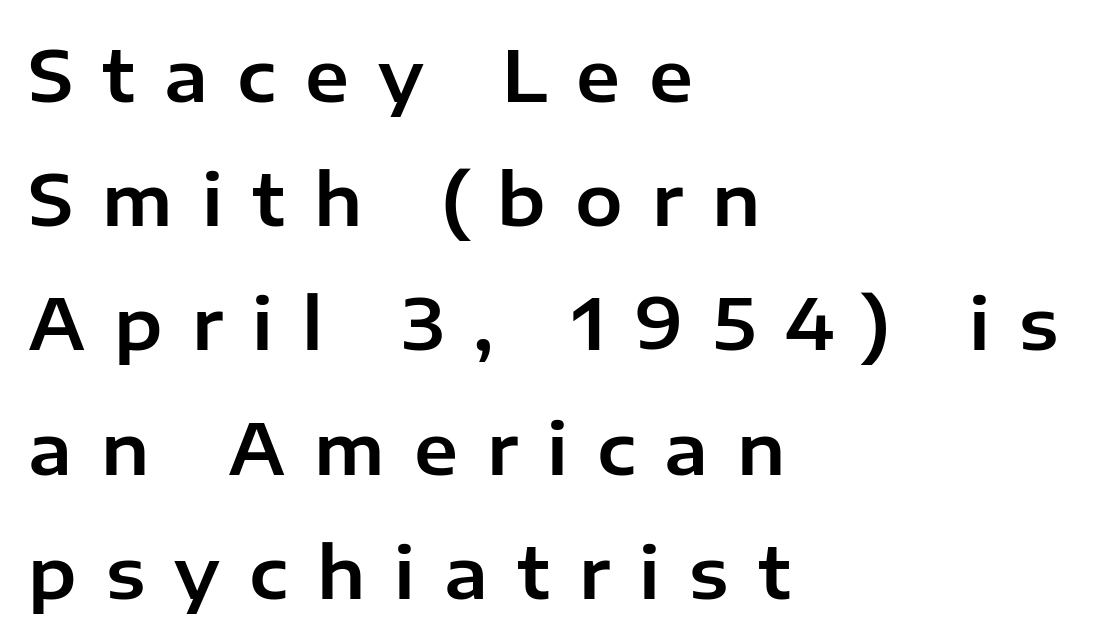
{"serif": "no", "italic": "no", "width": "normal", "stroke_contrast": "low", "x_height": "medium", "monospaced": "no", "underline": "no", "align": "left", "line_spacing_ratio": 1.75, "letter_spacing": "wide", "letter_spacing_em": 0.41, "glyph_px": 71}
